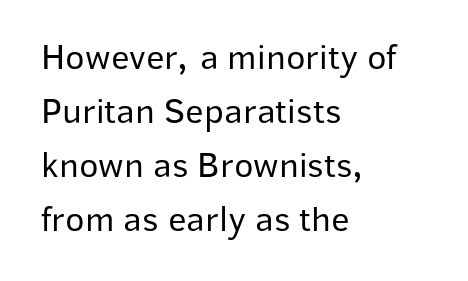
The image shows 36 px regular-weight sans-serif type, upright; set left-aligned, normal line spacing (1.5x), normal letter spacing, not underlined; low stroke contrast and a medium x-height.
